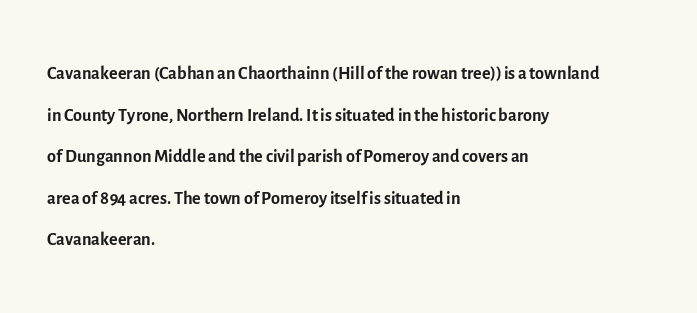
The image shows 26 px text type, upright; set left-aligned, normal line spacing (1.6x), normal letter spacing, not underlined.
